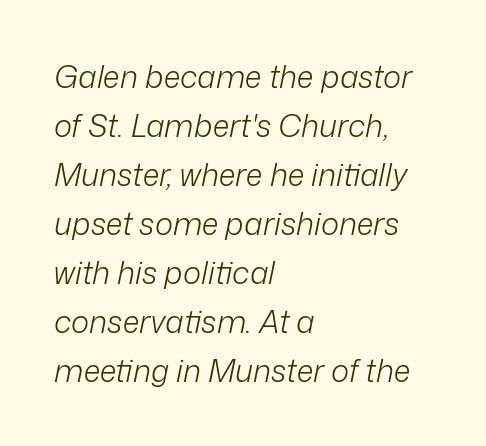
Q: Is the text bold? A: No.
Q: Is the text italic (slanted)? A: Yes, it leans right by about 12 degrees.
Q: Is the text underlined? A: No.
Q: How is the paragraph aligned? A: Left-aligned.
Q: Is the spacing between letters normal or unusually wide? A: Normal.
Q: Is the spacing between lines tight, normal or loose? A: Normal.
Q: Width (condensed, normal, or wide)? A: Normal.
Q: Stroke contrast? A: Low.
Q: x-height? A: Medium.
Q: Monospaced? A: No.
